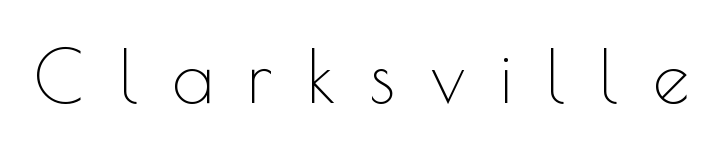
The image shows 73 px thin sans-serif type, upright; set unusually wide letter spacing (+0.47 em), not underlined; a small x-height.
